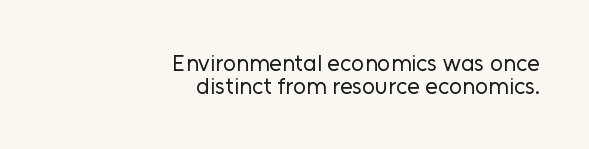
The horizontal fit of the characters is conventional and even. Nothing heavy about these letters — not bold at all. Honestly, the rows look squashed on top of each other. Check the space under the baseline: it is left empty. The typesetter chose a ragged-left arrangement here.
